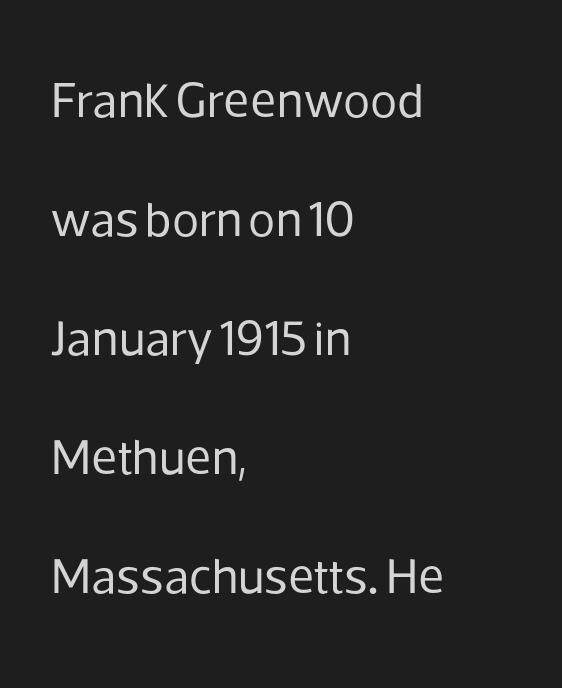
Nobody touched the tracking dial on this one. The face used here is proportionally spaced, like ordinary book or web type. Successive baselines arrive slowly, with a big drop between each. Clear beneath every line of the passage. Italic? Not at all — the glyphs are vertical.
